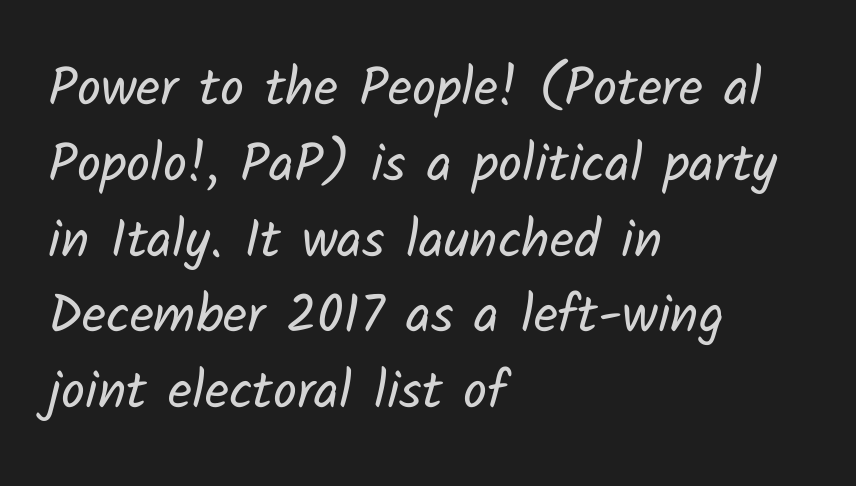
Q: Is the text bold? A: No.
Q: Is the typeface a serif or a sans-serif typeface? A: Sans-serif.
Q: Is the text underlined? A: No.
Q: How is the paragraph aligned? A: Left-aligned.
Q: Is the spacing between letters normal or unusually wide? A: Normal.
Q: Is the spacing between lines tight, normal or loose? A: Normal.
Q: Width (condensed, normal, or wide)? A: Normal.
Q: Stroke contrast? A: Low.
Q: x-height? A: Medium.
Q: Monospaced? A: No.
